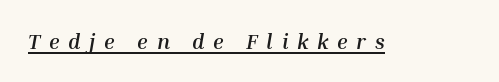
The image shows 21 px bold type, italic (leaning right); set unusually wide letter spacing (+0.42 em), underlined.
